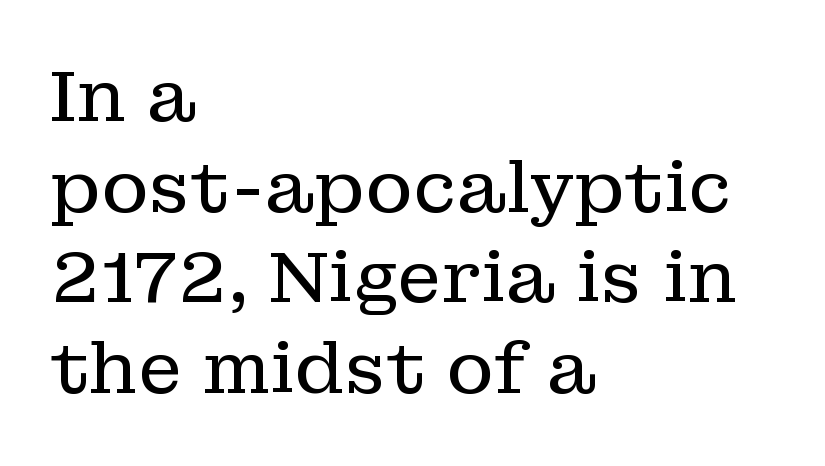
The image shows 72 px regular-weight serif type, upright; set left-aligned, normal line spacing (1.26x), normal letter spacing, not underlined; low stroke contrast and a medium x-height.
